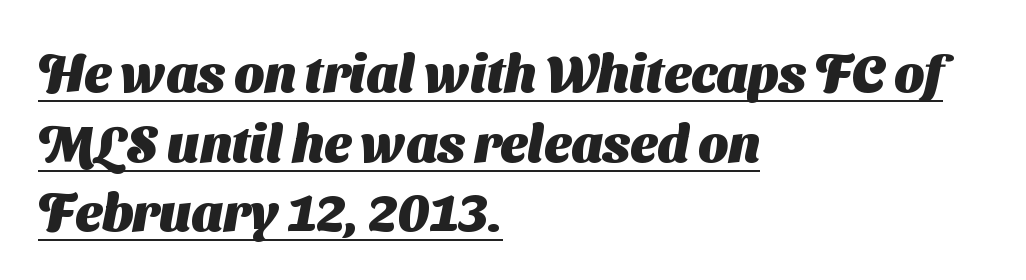
{"serif": "no", "bold": "yes", "weight": "heavy", "width": "normal", "stroke_contrast": "medium", "x_height": "medium", "monospaced": "no", "underline": "yes", "align": "left", "line_spacing": "normal", "line_spacing_ratio": 1.34, "letter_spacing": "normal", "letter_spacing_em": 0.0, "glyph_px": 52}
